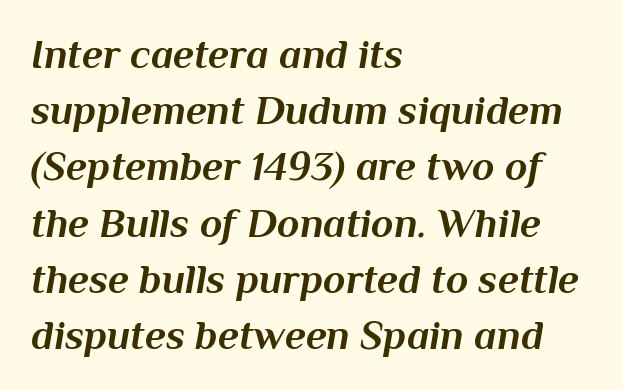
The image shows 41 px bold type, italic (leaning right); set left-aligned, normal line spacing (1.37x), normal letter spacing, not underlined; medium stroke contrast and a medium x-height.
